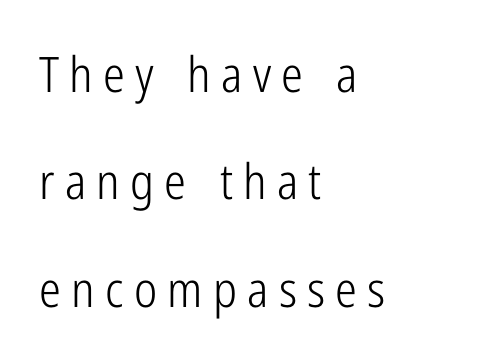
The passage shown is typeset with a sans-serif family. Every character sits straight up, as roman type does. These lines are rendered in a variable-pitch font. One glance says open: line gaps are wider than usual. The glyphs are unaccompanied by any horizontal stroke below them. The letters look calm and open, with moderate or lighter stems.
